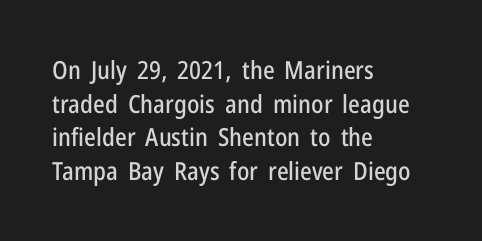
The image shows 25 px text type, upright; set left-aligned, normal line spacing (1.35x), normal letter spacing, not underlined.
